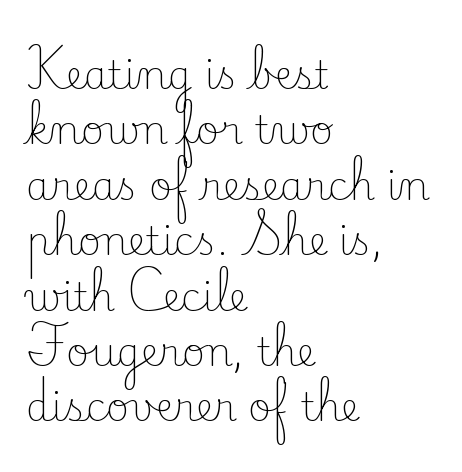
This rendering leaves character spacing at its baseline value. Is the block centered? No — it sits flush against the left margin. Descenders are the only things crossing below the line. Leading: standard.
